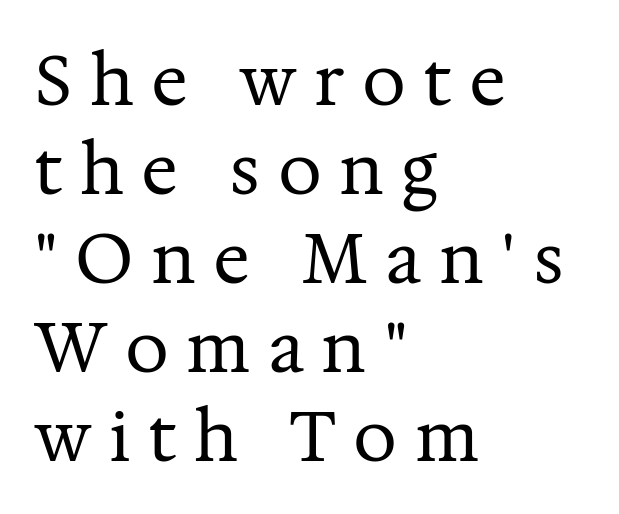
Q: Is the text bold? A: No.
Q: Is the text italic (slanted)? A: No, it is upright.
Q: Is the typeface a serif or a sans-serif typeface? A: Serif.
Q: Is the text underlined? A: No.
Q: How is the paragraph aligned? A: Left-aligned.
Q: Is the spacing between letters normal or unusually wide? A: Unusually wide.
Q: Is the spacing between lines tight, normal or loose? A: Normal.
Q: Width (condensed, normal, or wide)? A: Normal.
Q: Stroke contrast? A: Medium.
Q: x-height? A: Medium.
Q: Monospaced? A: No.
